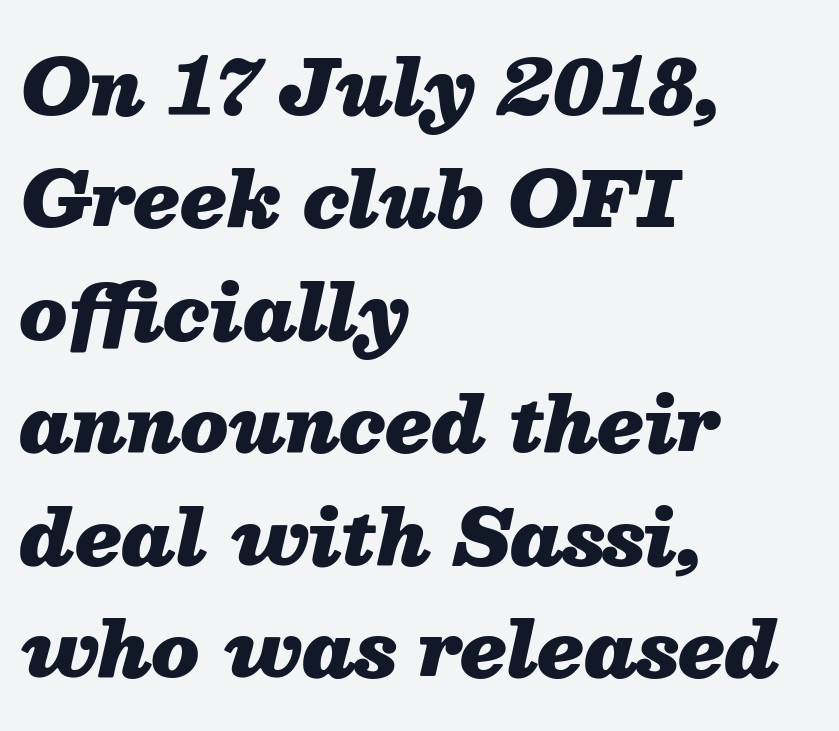
Thick stems and heavy bowls — unmistakably bold. The face used here is proportionally spaced, like ordinary book or web type. A typesetter would call this leading conventional body-copy spacing. Horizontal alignment here is leftward, the default for most running prose. Slanted lettering throughout. The space beneath each line is pristine and unruled.
